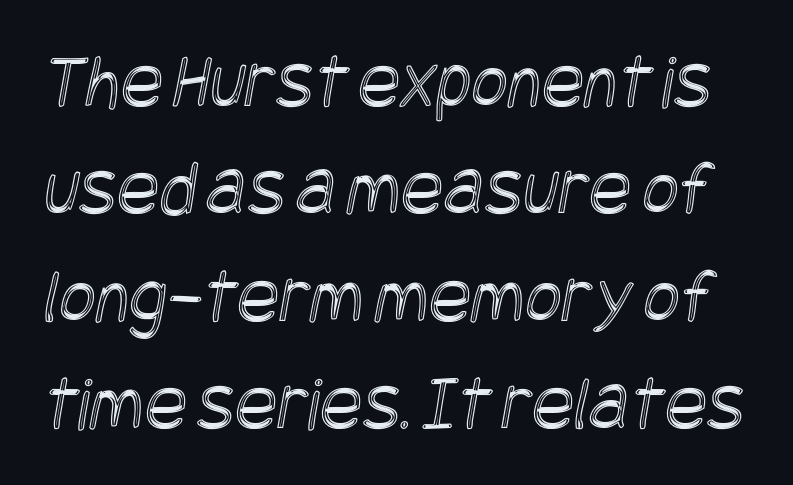
Q: Is the text underlined? A: No.
Q: Is the spacing between letters normal or unusually wide? A: Normal.
Q: Is the spacing between lines tight, normal or loose? A: Normal.
Q: Width (condensed, normal, or wide)? A: Condensed.
Q: x-height? A: Large.
